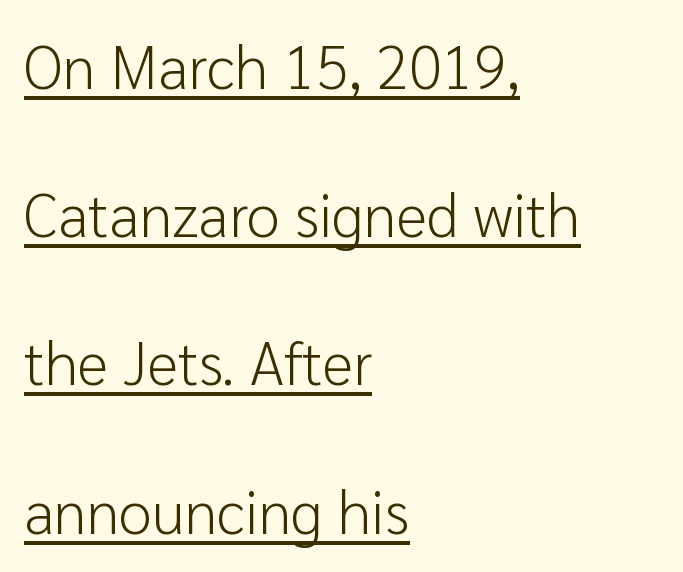
Q: Is the text bold? A: No.
Q: Is the text italic (slanted)? A: No, it is upright.
Q: Is the typeface a serif or a sans-serif typeface? A: Sans-serif.
Q: Is the text underlined? A: Yes.
Q: How is the paragraph aligned? A: Left-aligned.
Q: Is the spacing between letters normal or unusually wide? A: Normal.
Q: Is the spacing between lines tight, normal or loose? A: Loose.
Q: Width (condensed, normal, or wide)? A: Normal.
Q: Stroke contrast? A: Low.
Q: x-height? A: Medium.
Q: Monospaced? A: No.
